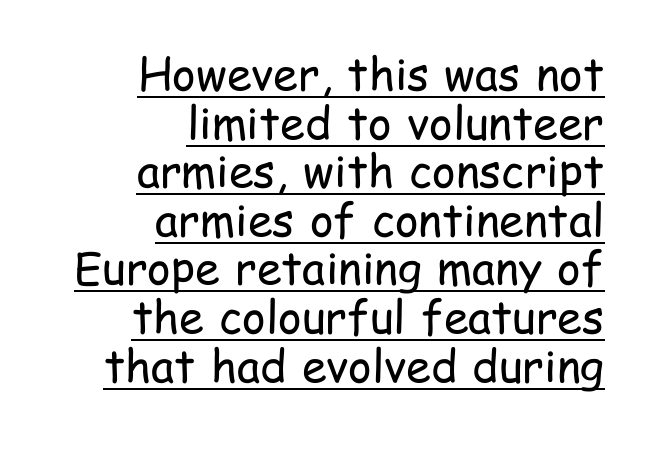
Each new line begins almost immediately beneath the previous one. This sample is right-justified, so line beginnings fall wherever the words allow. Spacing verdict: proportional, widths tailored to each character. Designer's note — italics off, roman on. Counters stay open thanks to moderate or lighter strokes. The rendering keeps characters at their native spacing.
